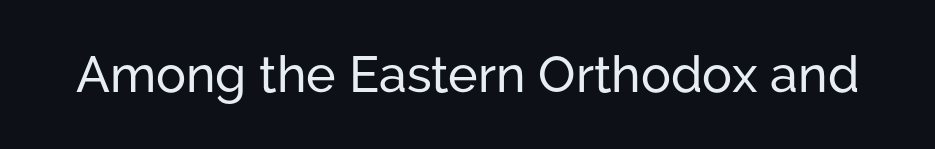
{"serif": "no", "italic": "no", "width": "normal", "stroke_contrast": "low", "x_height": "medium", "monospaced": "no", "underline": "no", "letter_spacing": "normal", "letter_spacing_em": 0.0, "glyph_px": 50}
